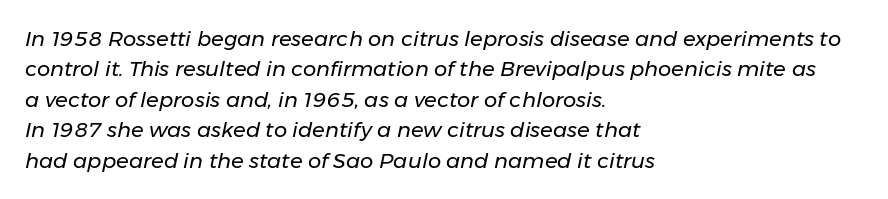
{"italic": "yes", "lean": "right", "slant_degrees": 11, "bold": "no", "underline": "no", "align": "left", "line_spacing": "normal", "line_spacing_ratio": 1.45, "letter_spacing": "normal", "letter_spacing_em": 0.0, "glyph_px": 21}
